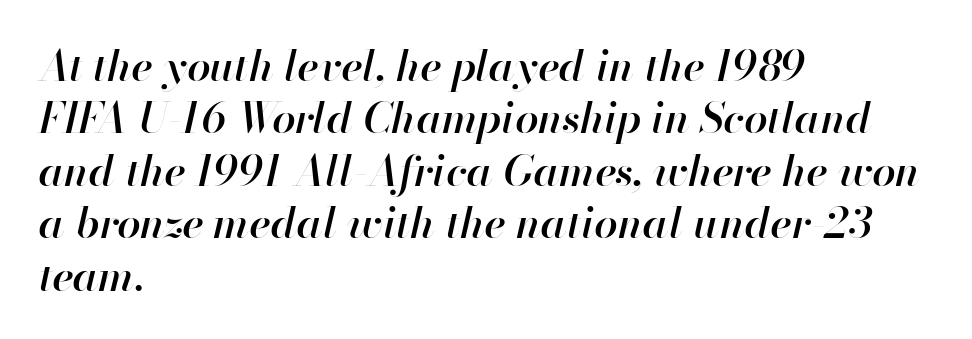
A typesetter would call this zero additional tracking. Rendered with sloped, italic letterforms. Every row of glyphs begins at an identical x-position on the left. Does the weight exceed regular? Yes, but only to semibold. Looks like regular typesetting: each glyph gets only the width it needs.
